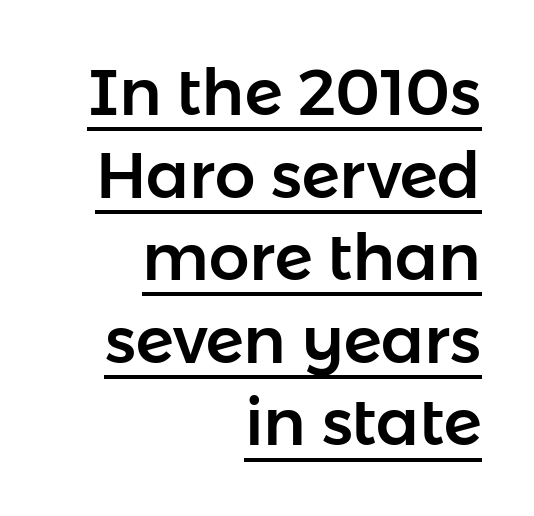
Q: Is the text italic (slanted)? A: No, it is upright.
Q: Is the typeface a serif or a sans-serif typeface? A: Sans-serif.
Q: Is the text underlined? A: Yes.
Q: How is the paragraph aligned? A: Right-aligned.
Q: Is the spacing between letters normal or unusually wide? A: Normal.
Q: Is the spacing between lines tight, normal or loose? A: Normal.
Q: Width (condensed, normal, or wide)? A: Normal.
Q: Stroke contrast? A: Low.
Q: x-height? A: Medium.
Q: Monospaced? A: No.
